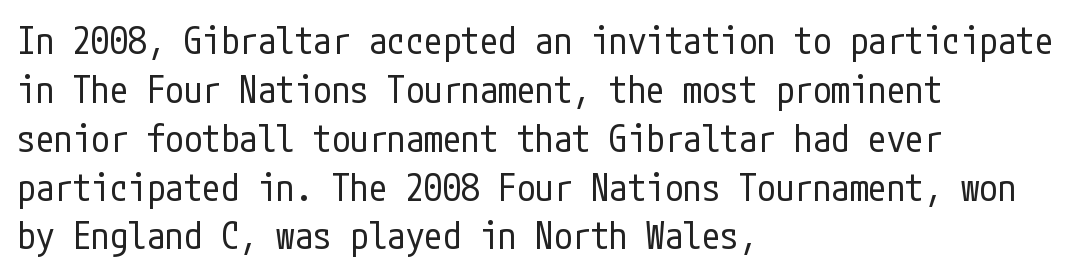
Q: Is the text bold? A: No.
Q: Is the text italic (slanted)? A: No, it is upright.
Q: Is the typeface a serif or a sans-serif typeface? A: Sans-serif.
Q: Is the text underlined? A: No.
Q: How is the paragraph aligned? A: Left-aligned.
Q: Is the spacing between letters normal or unusually wide? A: Normal.
Q: Is the spacing between lines tight, normal or loose? A: Normal.
Q: Width (condensed, normal, or wide)? A: Condensed.
Q: Stroke contrast? A: Low.
Q: x-height? A: Medium.
